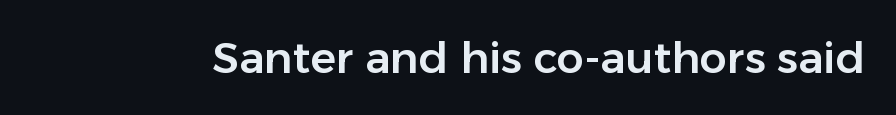
{"serif": "no", "italic": "no", "width": "normal", "stroke_contrast": "low", "x_height": "medium", "monospaced": "no", "underline": "no", "letter_spacing": "normal", "letter_spacing_em": 0.0, "glyph_px": 43}
